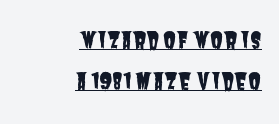
The image shows 23 px text type; set right-aligned, line spacing 1.79x, normal letter spacing, underlined.
